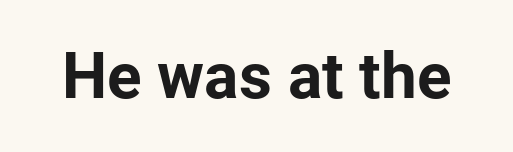
The image shows 64 px bold sans-serif type, upright; set normal letter spacing, not underlined; low stroke contrast and a medium x-height.
